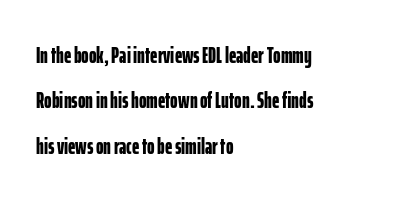
The image shows 23 px bold type, upright; set left-aligned, loose line spacing (1.97x), normal letter spacing, not underlined.
